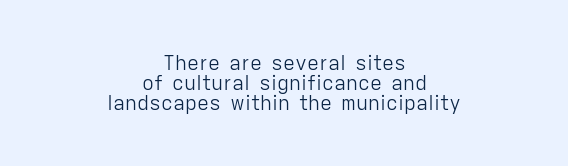
Q: Is the text bold? A: No.
Q: Is the text italic (slanted)? A: No, it is upright.
Q: Is the text underlined? A: No.
Q: How is the paragraph aligned? A: Centered.
Q: Is the spacing between letters normal or unusually wide? A: Normal.
Q: Is the spacing between lines tight, normal or loose? A: Tight.
